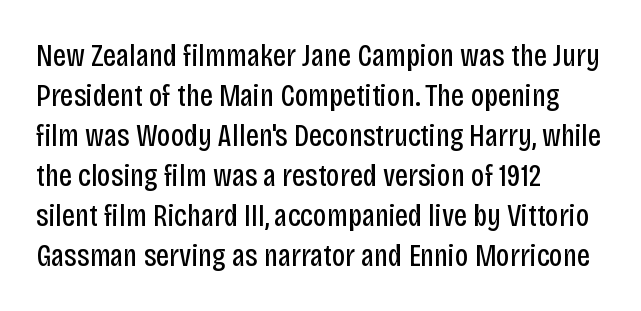
Is the letter spacing exaggerated? No — it looks like the ordinary default. Teacher's note: observe the even left margin — that is flush-left alignment. These lines are composed in type without serifs. The gap between lines stays unmarked.
